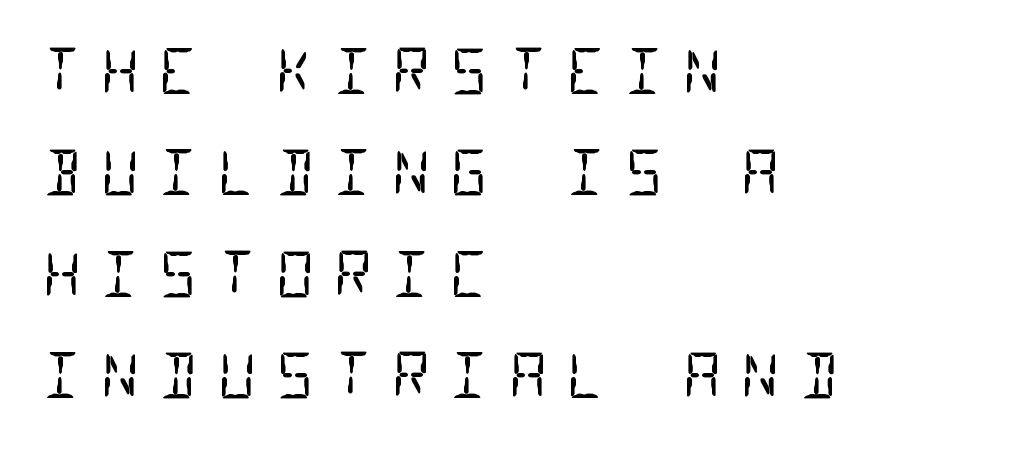
The image shows 60 px regular-weight, condensed sans-serif type, monospaced; set left-aligned, normal line spacing (1.69x), unusually wide letter spacing (+0.32 em), not underlined; low stroke contrast and a large x-height.
